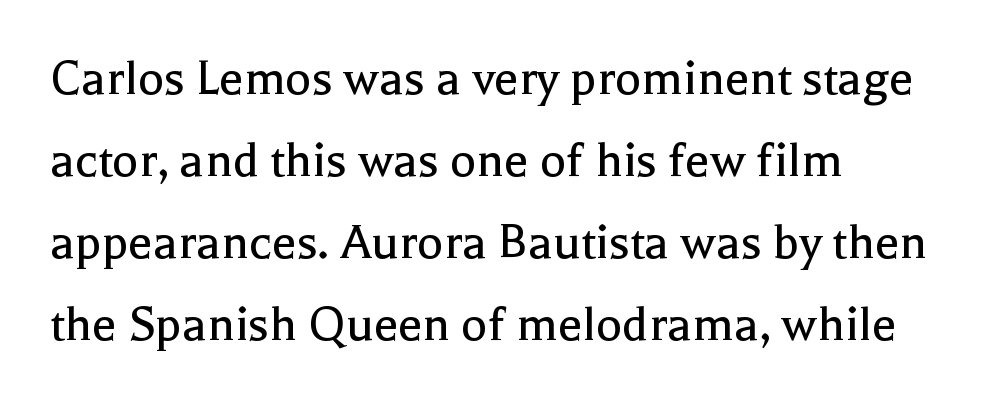
Q: Is the text bold? A: No.
Q: Is the text italic (slanted)? A: No, it is upright.
Q: Is the typeface a serif or a sans-serif typeface? A: Serif.
Q: Is the text underlined? A: No.
Q: How is the paragraph aligned? A: Left-aligned.
Q: Is the spacing between letters normal or unusually wide? A: Normal.
Q: Is the spacing between lines tight, normal or loose? A: Normal.
Q: Width (condensed, normal, or wide)? A: Normal.
Q: x-height? A: Medium.
Q: Monospaced? A: No.
